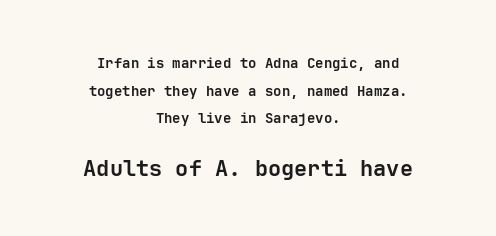
A centered setting, common on invitations and titles, is used for this passage. One glance says open: line gaps are wider than usual. Set as a true bold cut, around the 700 mark. This sample uses an upright cut, with every glyph sitting square on the baseline. Only glyphs here, with clear space below each row.
